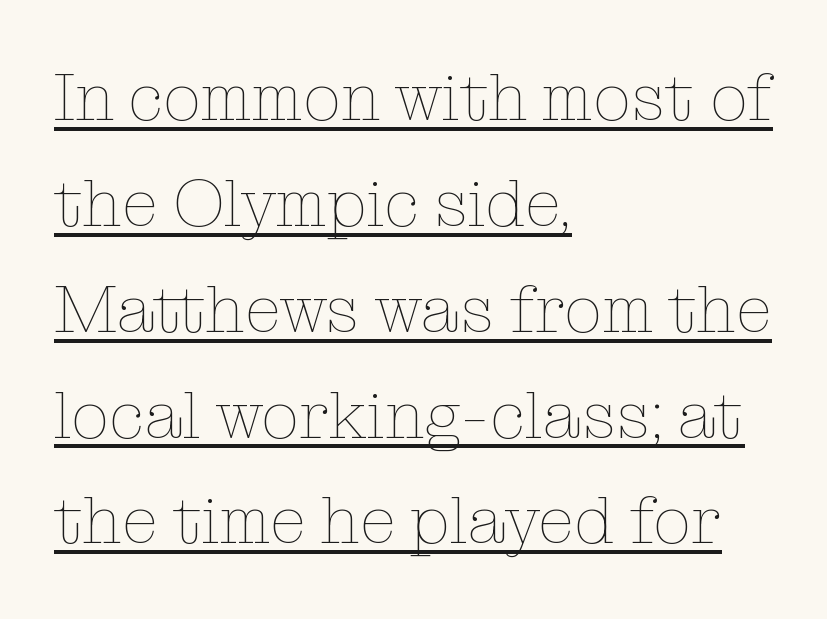
Notice how the stems are strictly vertical — no italics here. Typeset ragged right — the left edge is the straight one. Bold? No — there's no thickening of the strokes. This rendering features underlined lettering. Note the varied advance widths — an 'i' is clearly narrower than an 'm'.
